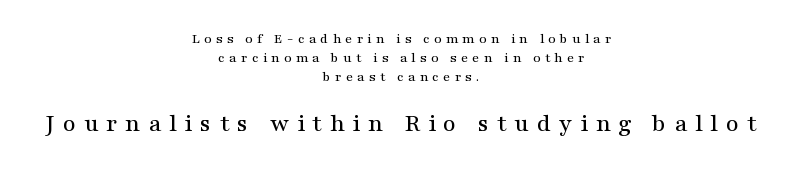
{"italic": "no", "underline": "no", "align": "center", "line_spacing": "normal", "line_spacing_ratio": 1.37, "letter_spacing": "wide", "letter_spacing_em": 0.31, "larger_block": "second", "size_ratio": 1.79, "glyph_px": 25}
